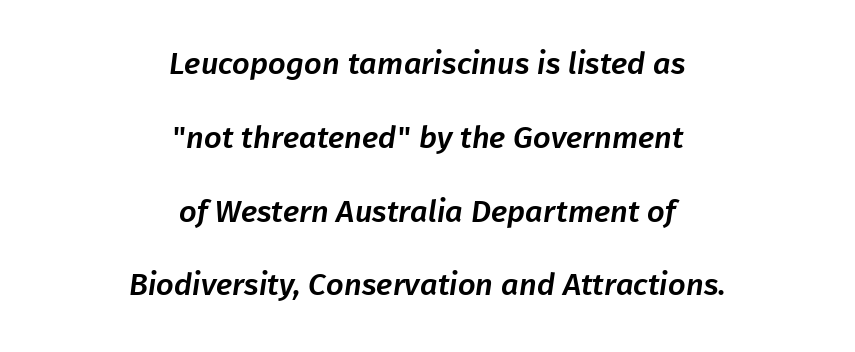
{"serif": "no", "width": "normal", "stroke_contrast": "low", "x_height": "medium", "monospaced": "no", "underline": "no", "align": "center", "line_spacing": "loose", "line_spacing_ratio": 2.38, "letter_spacing": "normal", "letter_spacing_em": 0.0, "glyph_px": 31}
